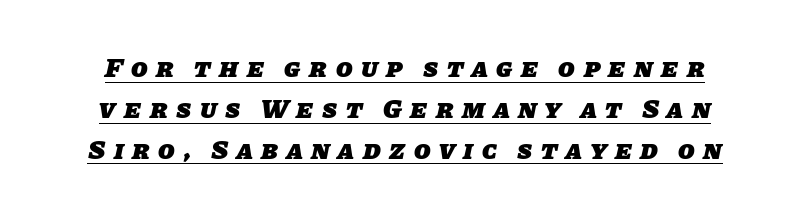
Does a line run under the words? Yes, clearly. As a designer I'd log this as weight 700, bold. How are the letters spaced? Widely, with obvious added tracking. Each new line begins a customary step beneath the previous one.
